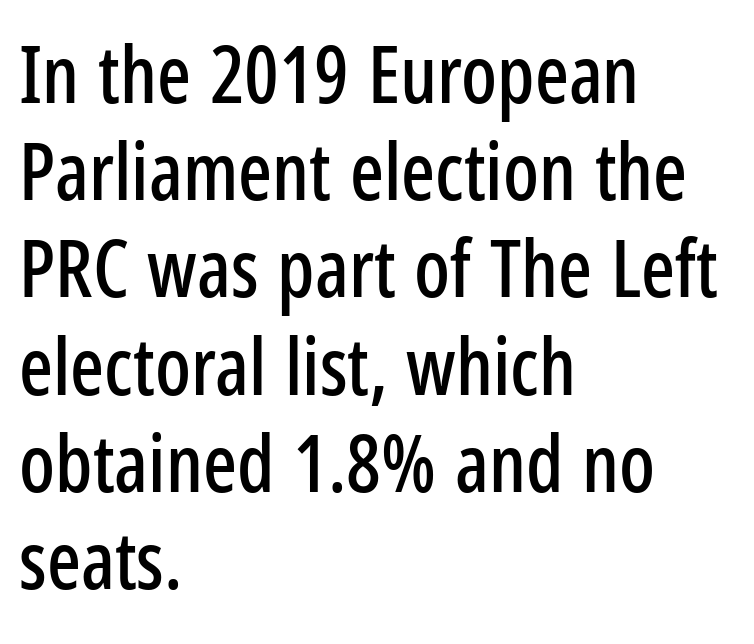
Q: Is the text italic (slanted)? A: No, it is upright.
Q: Is the typeface a serif or a sans-serif typeface? A: Sans-serif.
Q: Is the text underlined? A: No.
Q: How is the paragraph aligned? A: Left-aligned.
Q: Is the spacing between letters normal or unusually wide? A: Normal.
Q: Width (condensed, normal, or wide)? A: Condensed.
Q: Stroke contrast? A: Low.
Q: x-height? A: Medium.
Q: Monospaced? A: No.
